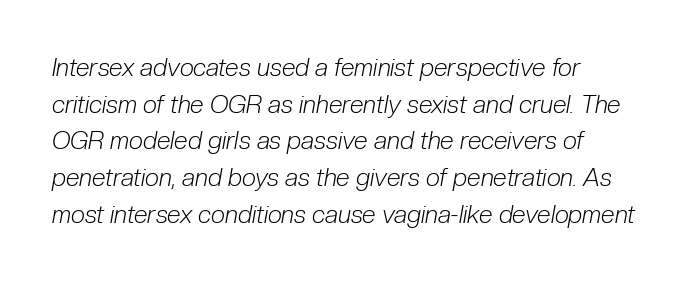
Q: Is the text bold? A: No.
Q: Is the text italic (slanted)? A: Yes, it leans right by about 10 degrees.
Q: Is the text underlined? A: No.
Q: Is the spacing between letters normal or unusually wide? A: Normal.
Q: Is the spacing between lines tight, normal or loose? A: Normal.
